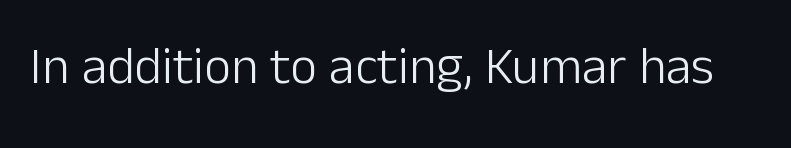
The image shows 52 px light sans-serif type, upright; set normal letter spacing, not underlined; low stroke contrast and a medium x-height.
